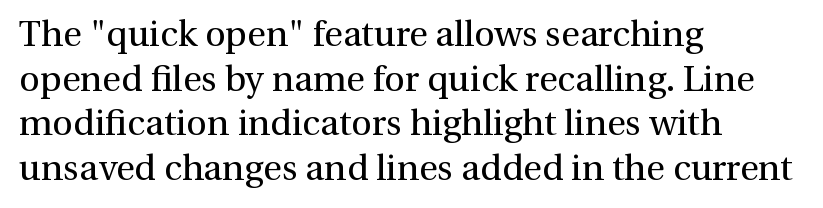
The image shows 36 px regular-weight serif type, upright; set left-aligned, line spacing 1.24x, normal letter spacing, not underlined; medium stroke contrast and a medium x-height.
